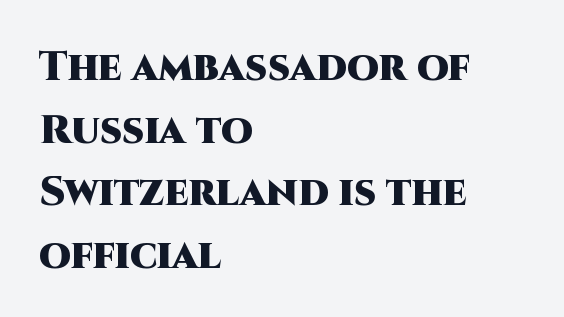
Q: Is the text bold? A: Yes.
Q: Is the text italic (slanted)? A: No, it is upright.
Q: Is the typeface a serif or a sans-serif typeface? A: Sans-serif.
Q: Is the text underlined? A: No.
Q: How is the paragraph aligned? A: Left-aligned.
Q: Is the spacing between letters normal or unusually wide? A: Normal.
Q: Is the spacing between lines tight, normal or loose? A: Normal.
Q: Width (condensed, normal, or wide)? A: Normal.
Q: Stroke contrast? A: High.
Q: x-height? A: Large.
Q: Monospaced? A: No.
